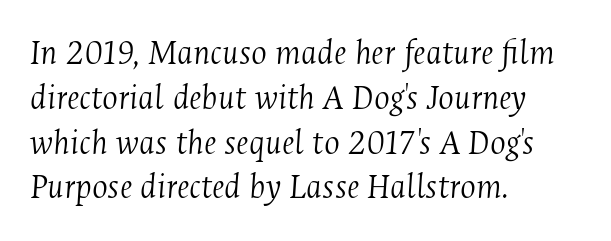
Is this a fixed-width face? No — the glyphs have proportional, varying widths. Has an underline been added? It has not. Horizontally, the lines are justified to the leading edge only. Compared with a typical body face, this is equally light or lighter still.
